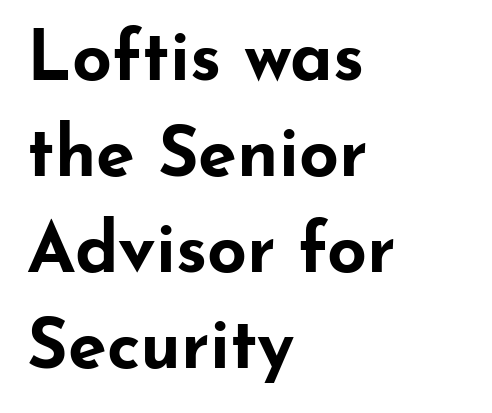
{"serif": "no", "italic": "no", "bold": "yes", "weight": "bold", "width": "wide", "stroke_contrast": "low", "x_height": "small", "monospaced": "no", "underline": "no", "align": "left", "line_spacing": "normal", "line_spacing_ratio": 1.37, "letter_spacing": "normal", "letter_spacing_em": 0.0, "glyph_px": 70}
